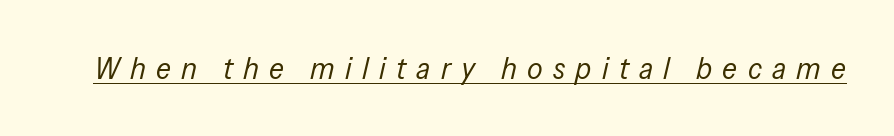
Q: Is the text bold? A: No.
Q: Is the text italic (slanted)? A: Yes, it leans right by about 13 degrees.
Q: Is the text underlined? A: Yes.
Q: Is the spacing between letters normal or unusually wide? A: Unusually wide.
Q: Width (condensed, normal, or wide)? A: Condensed.
Q: Stroke contrast? A: Low.
Q: x-height? A: Medium.
Q: Monospaced? A: No.
